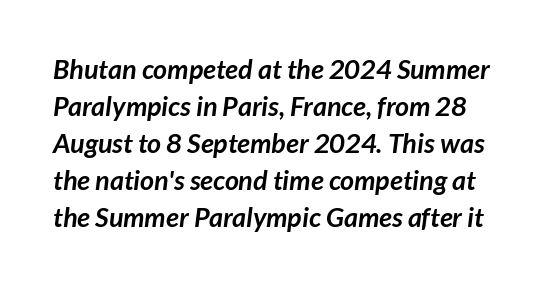
The image shows 27 px bold type; set normal line spacing (1.37x), normal letter spacing, not underlined.
